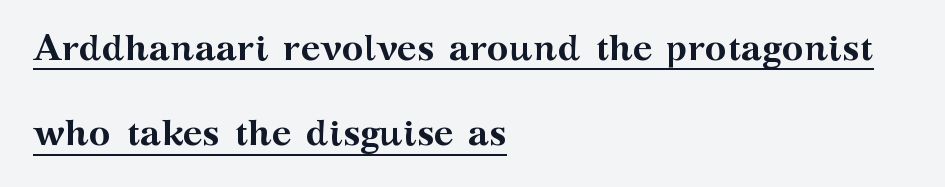
The image shows 37 px semibold, wide serif type, upright; set left-aligned, loose line spacing (2.31x), normal letter spacing, underlined; medium stroke contrast and a medium x-height.
